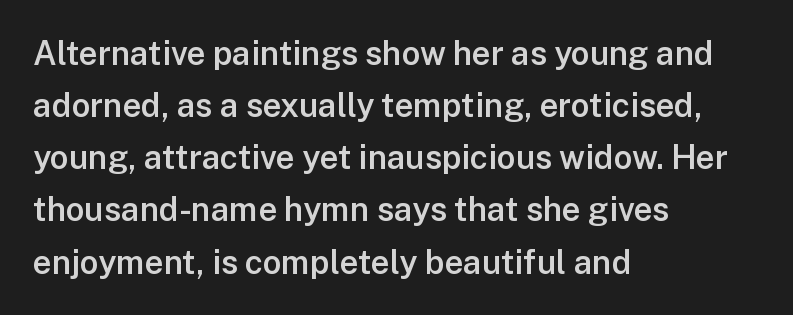
Q: Is the text bold? A: Semi-bold.
Q: Is the text italic (slanted)? A: No, it is upright.
Q: Is the typeface a serif or a sans-serif typeface? A: Sans-serif.
Q: Is the text underlined? A: No.
Q: How is the paragraph aligned? A: Left-aligned.
Q: Is the spacing between letters normal or unusually wide? A: Normal.
Q: Is the spacing between lines tight, normal or loose? A: Normal.
Q: Width (condensed, normal, or wide)? A: Normal.
Q: Stroke contrast? A: Low.
Q: x-height? A: Medium.
Q: Monospaced? A: No.
